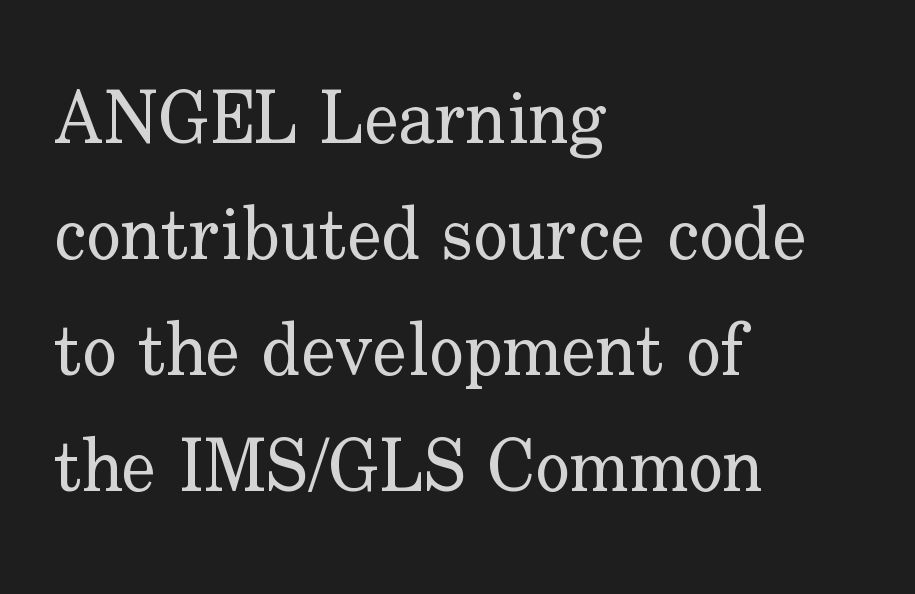
{"serif": "yes", "italic": "no", "bold": "no", "weight": "regular", "width": "normal", "stroke_contrast": "low", "x_height": "small", "monospaced": "no", "underline": "no", "align": "left", "line_spacing": "normal", "line_spacing_ratio": 1.59, "letter_spacing": "normal", "letter_spacing_em": 0.0, "glyph_px": 73}
